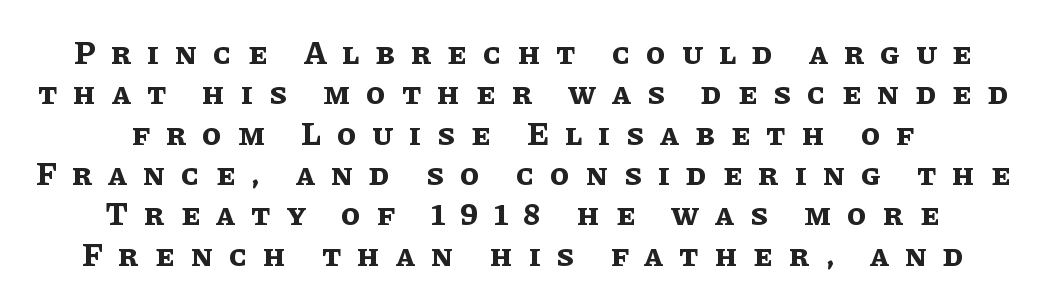
Spacing verdict: proportional, widths tailored to each character. The space between consecutive lines is moderate. Descenders are the only things crossing below the line. How are the letters spaced? Widely, with obvious added tracking. This is roman type, the default non-slanted kind. The rendering uses a bold face; every stroke is thick and dark.
